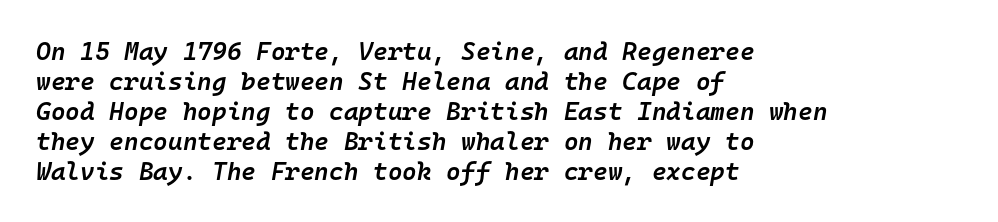
The image shows 25 px text type, italic (leaning right); set left-aligned, line spacing 1.2x, normal letter spacing, not underlined.
